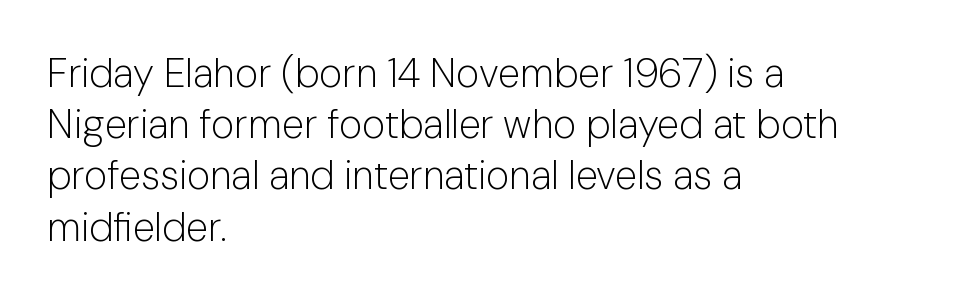
Q: Is the text bold? A: No.
Q: Is the text italic (slanted)? A: No, it is upright.
Q: Is the typeface a serif or a sans-serif typeface? A: Sans-serif.
Q: Is the text underlined? A: No.
Q: How is the paragraph aligned? A: Left-aligned.
Q: Is the spacing between letters normal or unusually wide? A: Normal.
Q: Is the spacing between lines tight, normal or loose? A: Normal.
Q: Width (condensed, normal, or wide)? A: Normal.
Q: Stroke contrast? A: Low.
Q: x-height? A: Medium.
Q: Monospaced? A: No.
